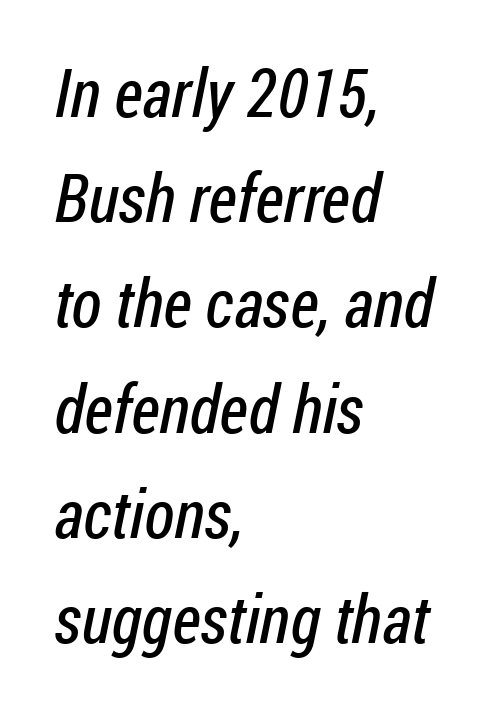
{"serif": "no", "bold": "no", "weight": "regular", "width": "condensed", "stroke_contrast": "low", "x_height": "medium", "monospaced": "no", "underline": "no", "align": "left", "line_spacing": "normal", "line_spacing_ratio": 1.57, "letter_spacing": "normal", "letter_spacing_em": 0.0, "glyph_px": 67}
